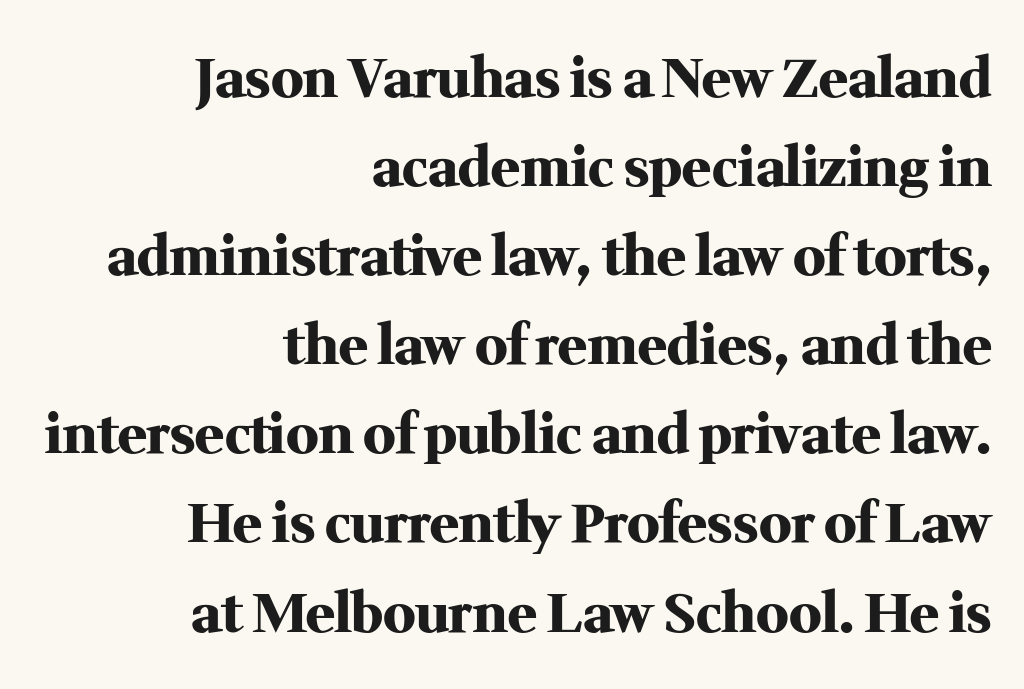
Do the characters align in a grid? No, the font is proportional. The gap between lines stays unmarked. Line spacing here is normal. Pretty heavy lettering here — definitely bold. This sample uses an upright cut, with every glyph sitting square on the baseline.
